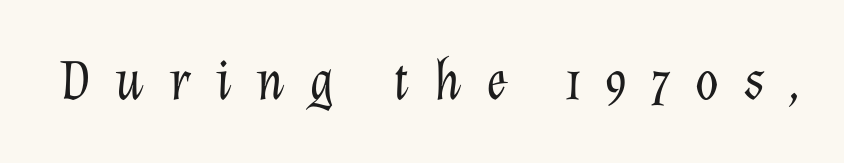
The image shows 57 px light type, italic (leaning right); set unusually wide letter spacing (+0.43 em), not underlined; low stroke contrast and a medium x-height.
